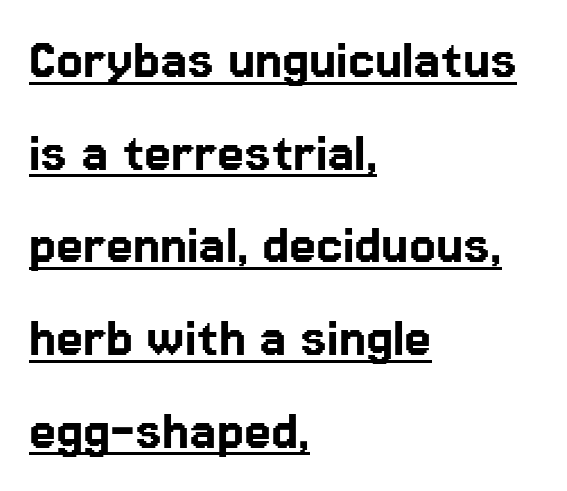
{"serif": "no", "italic": "no", "width": "normal", "stroke_contrast": "low", "x_height": "medium", "monospaced": "no", "underline": "yes", "align": "left", "line_spacing": "normal", "line_spacing_ratio": 1.52, "letter_spacing": "normal", "letter_spacing_em": 0.0, "glyph_px": 61}
